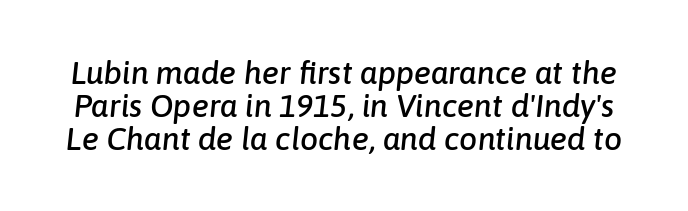
The image shows 32 px text type, italic (leaning right); set tight line spacing (1.03x), normal letter spacing, not underlined; low stroke contrast and a medium x-height.
